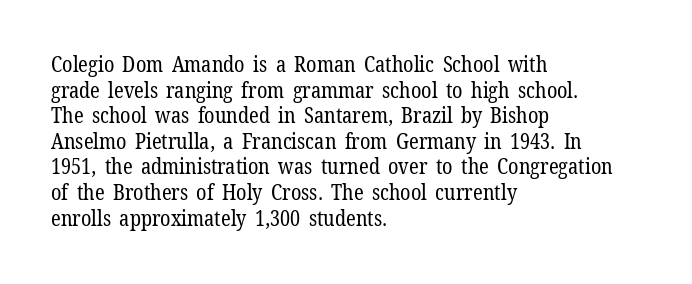
{"italic": "no", "bold": "no", "underline": "no", "align": "left", "line_spacing_ratio": 1.22, "letter_spacing": "normal", "letter_spacing_em": 0.0, "glyph_px": 21}
